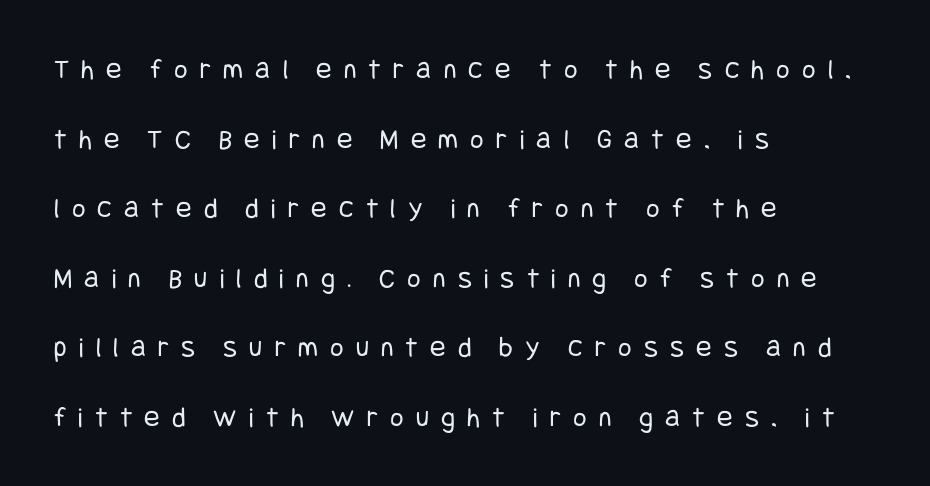
Whoever set this chose breathing room over compactness in the vertical rhythm. The type family on display is of the sans-serif kind. This is roman type, the default non-slanted kind. Layout note: lines flush left. The zone under the glyphs is completely vacant. The face used here is rendered with a markedly widened letterfit.
